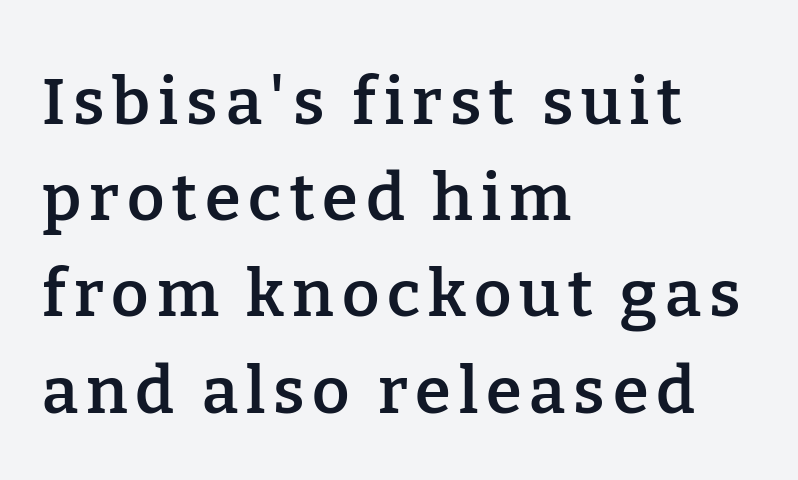
The image shows 65 px semibold serif type, upright; set left-aligned, normal line spacing (1.48x), not underlined; low stroke contrast and a medium x-height.
